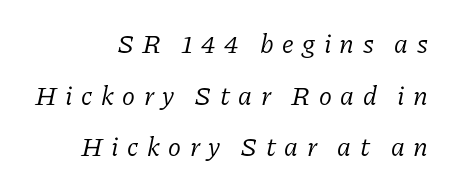
The image shows 27 px text type, italic (leaning right); set right-aligned, loose line spacing (1.91x), unusually wide letter spacing (+0.31 em), not underlined.
